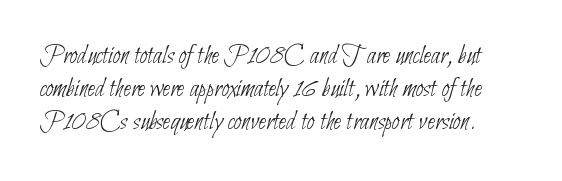
{"bold": "no", "underline": "no", "line_spacing_ratio": 1.23, "letter_spacing": "normal", "letter_spacing_em": 0.0, "glyph_px": 27}
